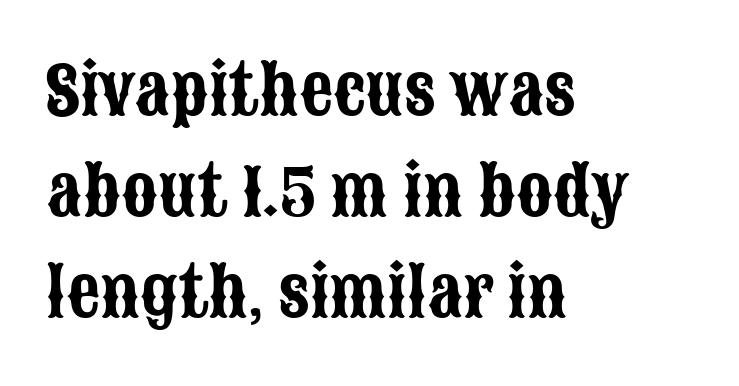
The typeface chosen for these lines omits serifs. The lines in this sample share a left origin and differ only in where they stop. Spacing between characters is what you'd get straight out of the box. Do the characters align in a grid? No, the font is proportional.
